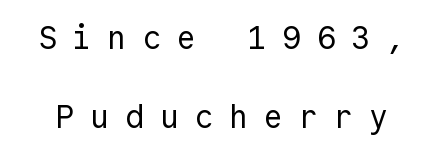
{"serif": "no", "italic": "no", "bold": "no", "weight": "regular", "width": "normal", "x_height": "medium", "monospaced": "yes", "underline": "no", "line_spacing": "loose", "line_spacing_ratio": 2.48, "letter_spacing": "wide", "letter_spacing_em": 0.49, "glyph_px": 32}
